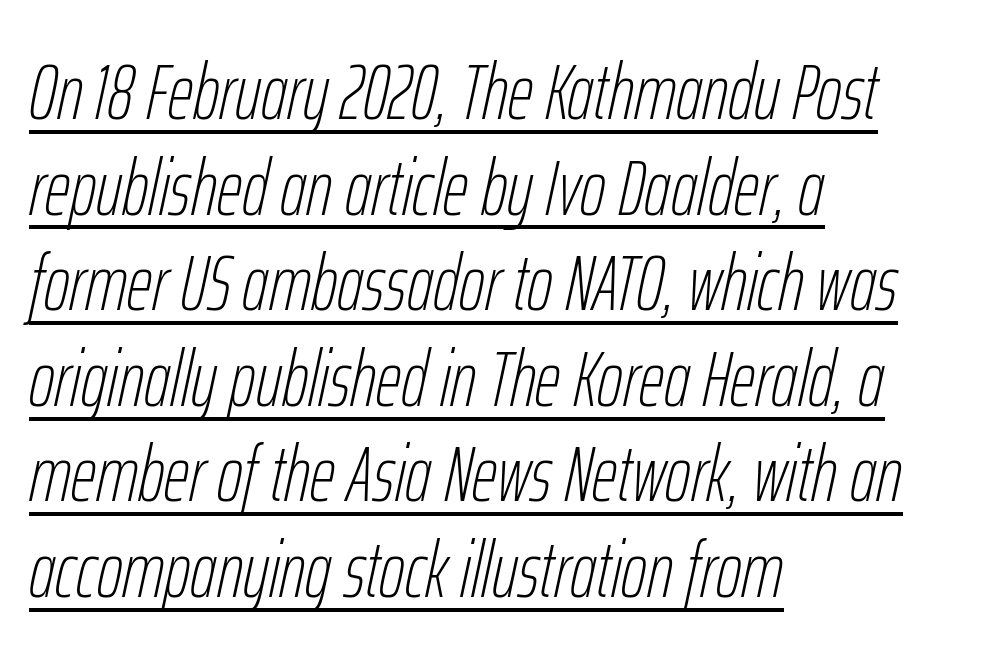
Q: Is the text bold? A: No.
Q: Is the text italic (slanted)? A: Yes, it leans right by about 12 degrees.
Q: Is the text underlined? A: Yes.
Q: How is the paragraph aligned? A: Left-aligned.
Q: Is the spacing between letters normal or unusually wide? A: Normal.
Q: Width (condensed, normal, or wide)? A: Condensed.
Q: Stroke contrast? A: Low.
Q: x-height? A: Medium.
Q: Monospaced? A: No.
